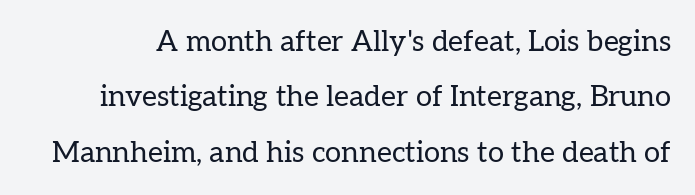
Q: Is the text bold? A: No.
Q: Is the text italic (slanted)? A: No, it is upright.
Q: Is the typeface a serif or a sans-serif typeface? A: Serif.
Q: Is the text underlined? A: No.
Q: Is the spacing between letters normal or unusually wide? A: Normal.
Q: Is the spacing between lines tight, normal or loose? A: Loose.
Q: Width (condensed, normal, or wide)? A: Normal.
Q: Stroke contrast? A: Low.
Q: x-height? A: Medium.
Q: Monospaced? A: No.
